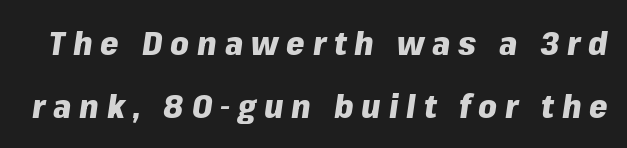
These lines carry a lot of weight — the face is fully bold. Lines of text with bare space underneath. Posture: slanted. Is this a fixed-width face? No — the glyphs have proportional, varying widths. The type is letterspaced generously, with wide tracking. The rendering uses a large line-height, opening up the rows.
